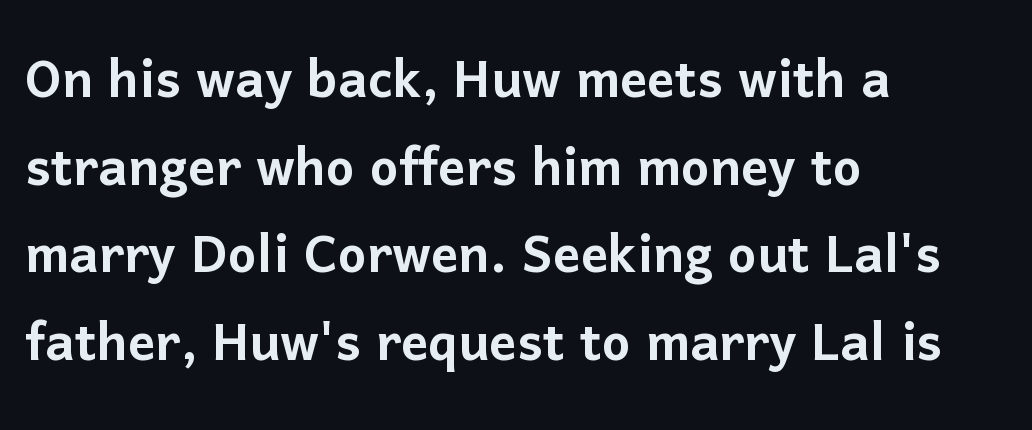
The passage shown is typeset with a sans-serif family. Glance below the letters and you will spot only blank space. The lettering stays uniformly vertical, giving the passage a roman look. The rendering uses natural spacing where letterforms have individual widths. Horizontal alignment here is leftward, the default for most running prose.
